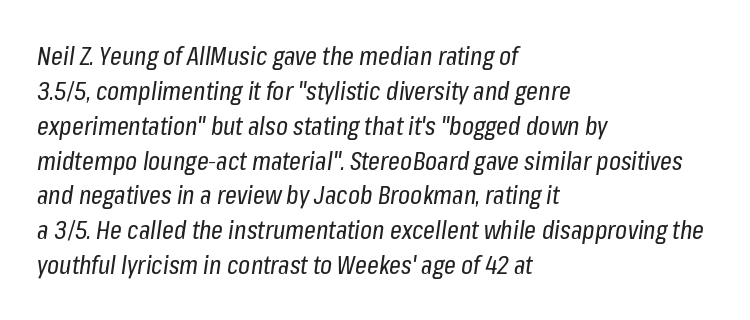
{"italic": "yes", "lean": "right", "slant_degrees": 8, "bold": "no", "underline": "no", "align": "left", "line_spacing": "normal", "line_spacing_ratio": 1.34, "letter_spacing": "normal", "letter_spacing_em": 0.0, "glyph_px": 26}
